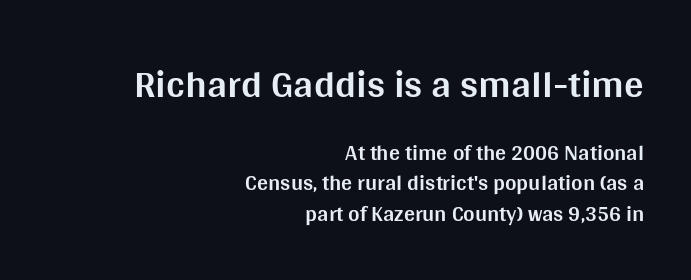
Nope, not italic — everything's standing straight. The typesetting leans heavy: a genuine bold. The letters advance in unequal steps, a hallmark of proportional type. The line texture is even and compact thanks to regular tracking. Here the first block reads like a headline and the second like body copy.
